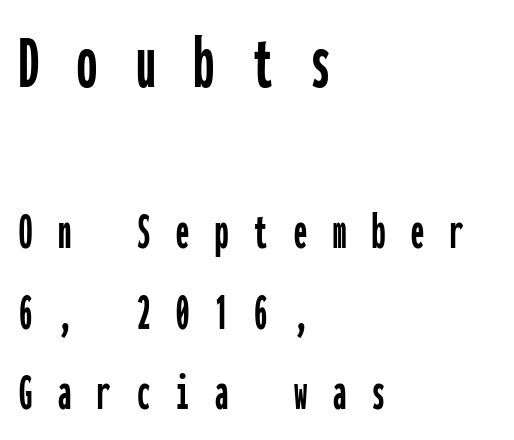
Q: Is the text italic (slanted)? A: No, it is upright.
Q: Is the typeface a serif or a sans-serif typeface? A: Sans-serif.
Q: Is the text underlined? A: No.
Q: How is the paragraph aligned? A: Left-aligned.
Q: Is the spacing between letters normal or unusually wide? A: Unusually wide.
Q: Is the spacing between lines tight, normal or loose? A: Normal.
Q: Which block of text is set in a larger size, the first (top) or the second (bottom)? A: The first (top) one.
Q: Width (condensed, normal, or wide)? A: Condensed.
Q: Stroke contrast? A: Low.
Q: x-height? A: Medium.
Q: Monospaced? A: Yes.
